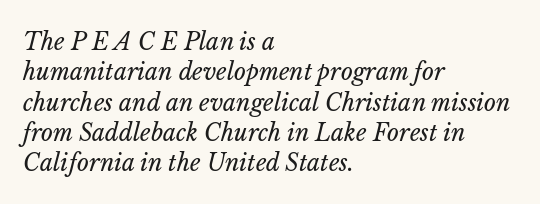
Q: Is the text bold? A: No.
Q: Is the text italic (slanted)? A: Yes, it leans right by about 14 degrees.
Q: Is the text underlined? A: No.
Q: How is the paragraph aligned? A: Left-aligned.
Q: Is the spacing between letters normal or unusually wide? A: Normal.
Q: Is the spacing between lines tight, normal or loose? A: Normal.
